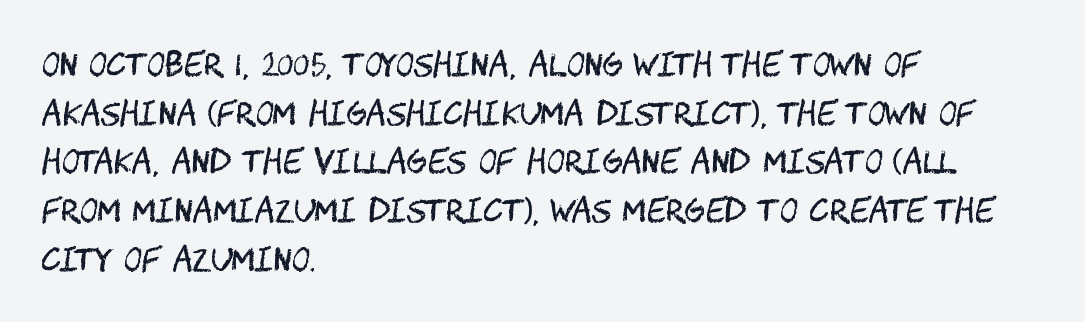
{"serif": "no", "italic": "no", "bold": "no", "weight": "regular", "width": "condensed", "stroke_contrast": "medium", "x_height": "large", "underline": "no", "align": "left", "line_spacing": "normal", "line_spacing_ratio": 1.57, "letter_spacing": "normal", "letter_spacing_em": 0.0, "glyph_px": 31}
